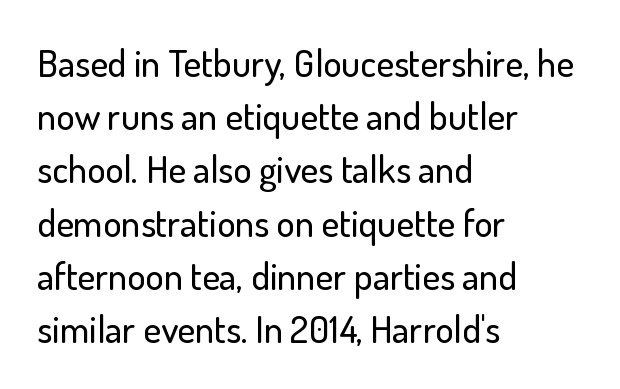
{"serif": "no", "italic": "no", "width": "normal", "stroke_contrast": "low", "x_height": "small", "monospaced": "no", "underline": "no", "align": "left", "line_spacing": "normal", "line_spacing_ratio": 1.4, "letter_spacing": "normal", "letter_spacing_em": 0.0, "glyph_px": 38}
